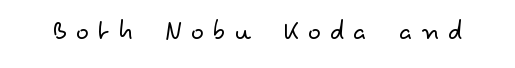
Q: Is the text bold? A: No.
Q: Is the text italic (slanted)? A: No, it is upright.
Q: Is the typeface a serif or a sans-serif typeface? A: Sans-serif.
Q: Is the text underlined? A: No.
Q: Is the spacing between letters normal or unusually wide? A: Unusually wide.
Q: Width (condensed, normal, or wide)? A: Wide.
Q: Stroke contrast? A: Low.
Q: x-height? A: Small.
Q: Monospaced? A: No.
